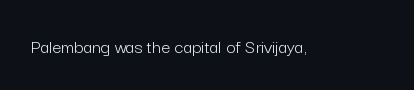
{"italic": "no", "bold": "no", "underline": "no", "letter_spacing": "normal", "letter_spacing_em": 0.0, "glyph_px": 20}
